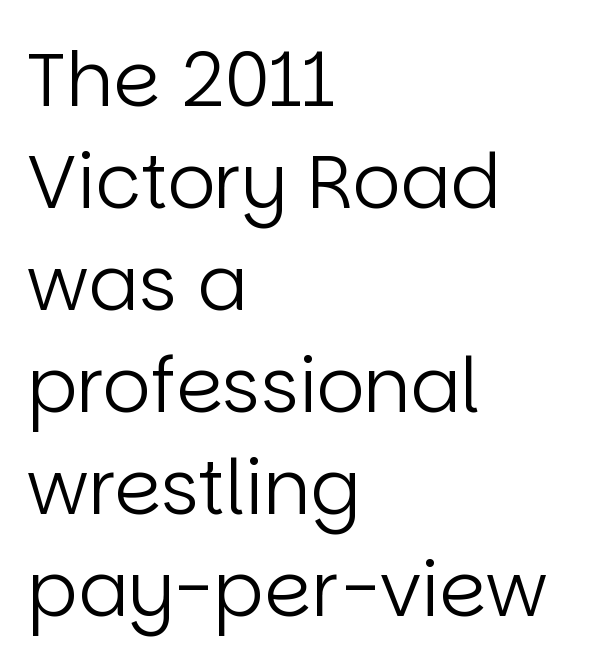
The letters advance in unequal steps, a hallmark of proportional type. Descenders hang freely into open space. The leading is moderate, giving the passage an even texture. Tracking here is standard; glyphs follow each other at the usual distance.
